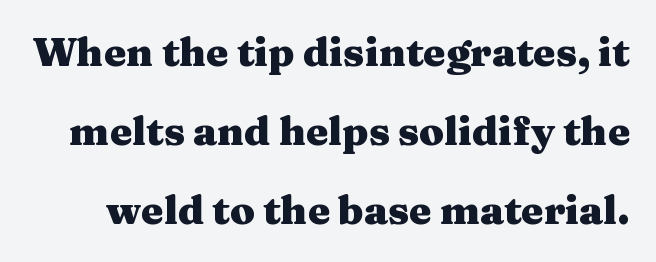
Q: Is the text bold? A: Yes.
Q: Is the text italic (slanted)? A: No, it is upright.
Q: Is the typeface a serif or a sans-serif typeface? A: Serif.
Q: Is the text underlined? A: No.
Q: Is the spacing between letters normal or unusually wide? A: Normal.
Q: Is the spacing between lines tight, normal or loose? A: Loose.
Q: Width (condensed, normal, or wide)? A: Wide.
Q: Stroke contrast? A: Medium.
Q: x-height? A: Medium.
Q: Monospaced? A: No.
